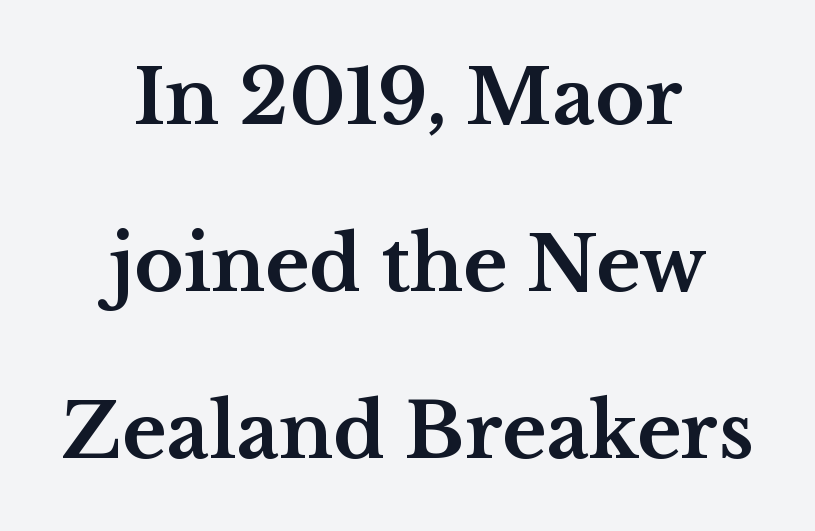
Q: Is the text bold? A: Yes.
Q: Is the text italic (slanted)? A: No, it is upright.
Q: Is the typeface a serif or a sans-serif typeface? A: Serif.
Q: Is the text underlined? A: No.
Q: How is the paragraph aligned? A: Centered.
Q: Is the spacing between letters normal or unusually wide? A: Normal.
Q: Is the spacing between lines tight, normal or loose? A: Loose.
Q: Width (condensed, normal, or wide)? A: Wide.
Q: Stroke contrast? A: Medium.
Q: x-height? A: Medium.
Q: Monospaced? A: No.
